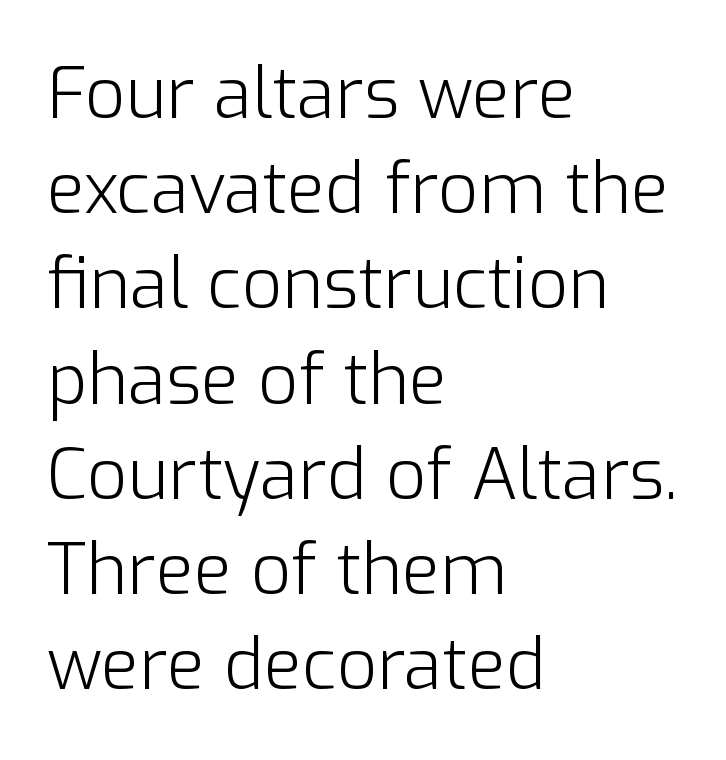
Q: Is the text bold? A: No.
Q: Is the text italic (slanted)? A: No, it is upright.
Q: Is the typeface a serif or a sans-serif typeface? A: Sans-serif.
Q: Is the text underlined? A: No.
Q: How is the paragraph aligned? A: Left-aligned.
Q: Is the spacing between letters normal or unusually wide? A: Normal.
Q: Is the spacing between lines tight, normal or loose? A: Normal.
Q: Width (condensed, normal, or wide)? A: Normal.
Q: Stroke contrast? A: Low.
Q: x-height? A: Medium.
Q: Monospaced? A: No.
